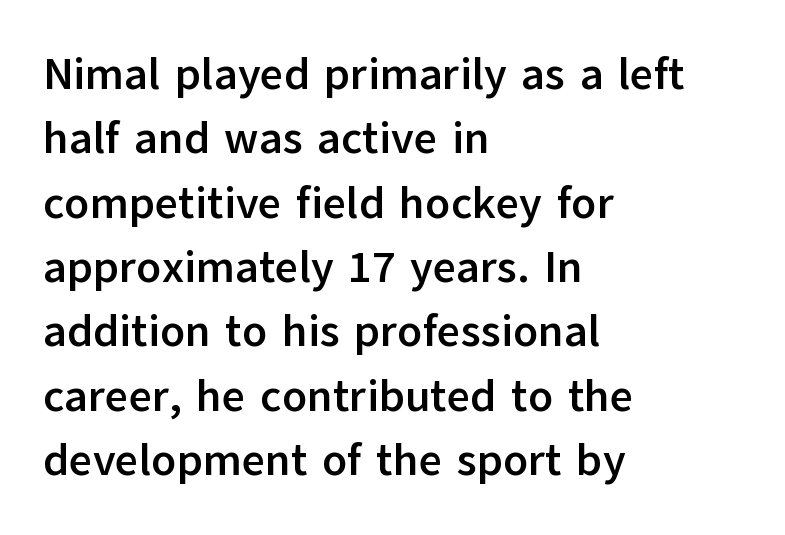
Q: Is the text bold? A: Yes.
Q: Is the text italic (slanted)? A: No, it is upright.
Q: Is the typeface a serif or a sans-serif typeface? A: Sans-serif.
Q: Is the text underlined? A: No.
Q: How is the paragraph aligned? A: Left-aligned.
Q: Is the spacing between letters normal or unusually wide? A: Normal.
Q: Is the spacing between lines tight, normal or loose? A: Normal.
Q: Width (condensed, normal, or wide)? A: Normal.
Q: Stroke contrast? A: Low.
Q: x-height? A: Medium.
Q: Monospaced? A: No.
